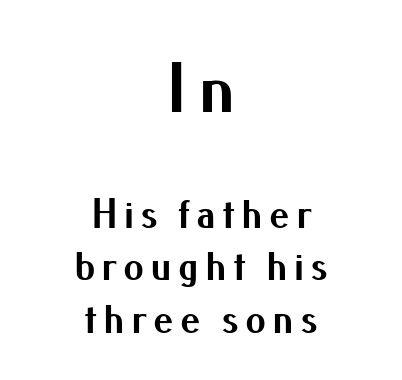
Short and long lines alike share a common midpoint. This sample has the flowing, uneven cadence of proportional lettering. Strong, thick strokes mark this as bold type. Serifs: no, the terminals of the letterforms are clean.
